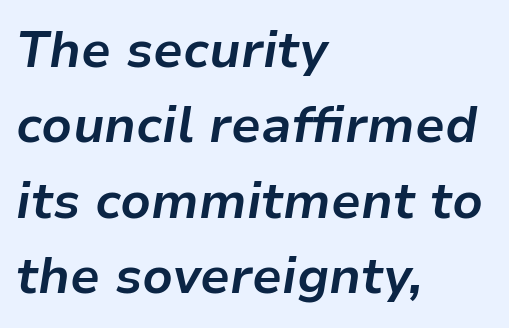
The image shows 50 px bold type, italic (leaning right); set left-aligned, normal line spacing (1.51x), normal letter spacing, not underlined; low stroke contrast and a medium x-height.
